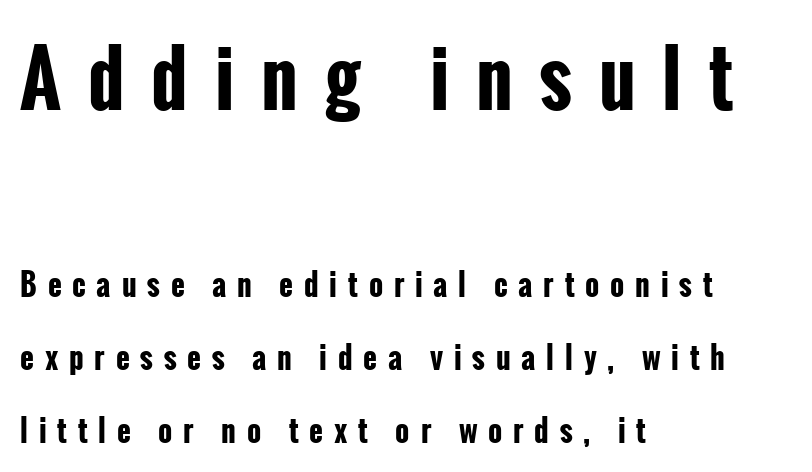
Q: Is the text bold? A: Yes.
Q: Is the text italic (slanted)? A: No, it is upright.
Q: Is the typeface a serif or a sans-serif typeface? A: Sans-serif.
Q: Is the text underlined? A: No.
Q: How is the paragraph aligned? A: Left-aligned.
Q: Is the spacing between letters normal or unusually wide? A: Unusually wide.
Q: Is the spacing between lines tight, normal or loose? A: Loose.
Q: Which block of text is set in a larger size, the first (top) or the second (bottom)? A: The first (top) one.
Q: Width (condensed, normal, or wide)? A: Condensed.
Q: Stroke contrast? A: Low.
Q: x-height? A: Medium.
Q: Monospaced? A: No.
